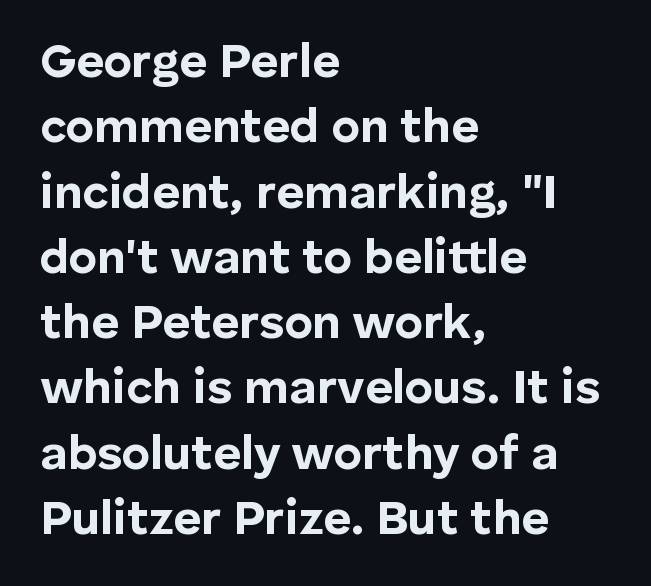
This sample has the flowing, uneven cadence of proportional lettering. Look at the stroke-to-counter ratio: heavy, a bold. A student would call this left alignment; a typographer would say flush left, rag right. Stroke terminals: plain, sans-serif. Compared with typical body copy, the letter spacing here is the same. The axis of the letterforms is exactly vertical.
